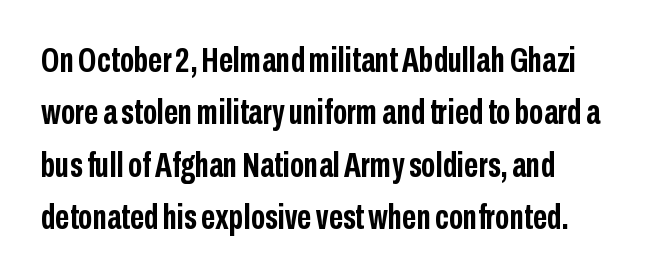
The image shows 35 px semibold, condensed sans-serif type, upright; set left-aligned, normal line spacing (1.5x), normal letter spacing, not underlined; low stroke contrast and a medium x-height.
